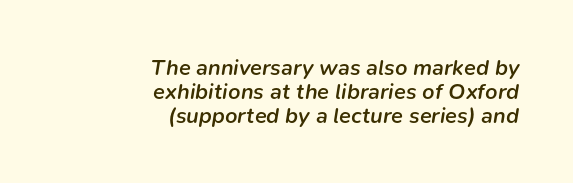
{"italic": "yes", "lean": "right", "slant_degrees": 9, "bold": "semi", "underline": "no", "align": "right", "line_spacing": "tight", "line_spacing_ratio": 1.08, "letter_spacing": "normal", "letter_spacing_em": 0.0, "glyph_px": 22}
